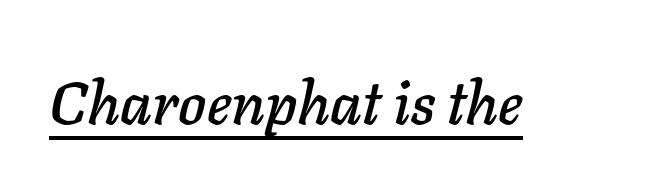
The image shows 60 px text type, italic (leaning right); set normal letter spacing, underlined; low stroke contrast and a medium x-height.
